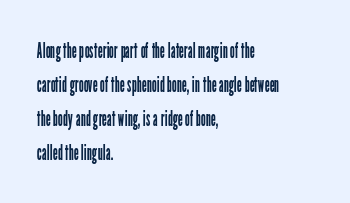
Q: Is the text bold? A: No.
Q: Is the text italic (slanted)? A: No, it is upright.
Q: Is the text underlined? A: No.
Q: How is the paragraph aligned? A: Left-aligned.
Q: Is the spacing between letters normal or unusually wide? A: Normal.
Q: Is the spacing between lines tight, normal or loose? A: Normal.
